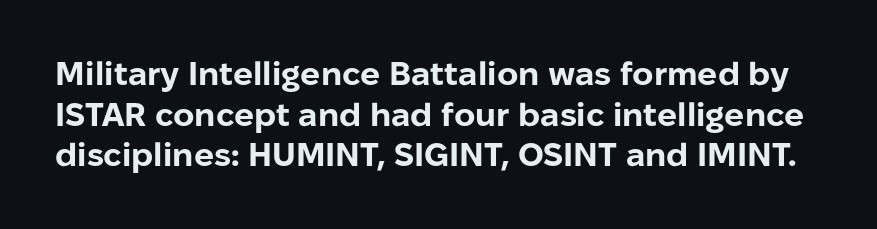
Q: Is the text bold? A: Yes.
Q: Is the text italic (slanted)? A: No, it is upright.
Q: Is the typeface a serif or a sans-serif typeface? A: Sans-serif.
Q: Is the text underlined? A: No.
Q: Is the spacing between letters normal or unusually wide? A: Normal.
Q: Width (condensed, normal, or wide)? A: Normal.
Q: Stroke contrast? A: Low.
Q: x-height? A: Medium.
Q: Monospaced? A: No.
